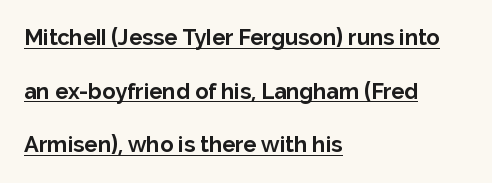
{"italic": "no", "bold": "yes", "underline": "yes", "align": "left", "line_spacing": "loose", "line_spacing_ratio": 2.44, "letter_spacing": "normal", "letter_spacing_em": 0.0, "glyph_px": 22}
